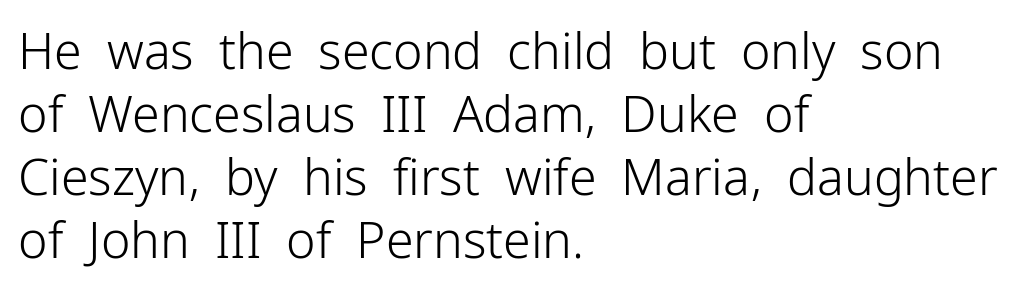
Weight: not bold — regular or lighter. The passage shown is typeset with a sans-serif family. Reading down the column, the eye jumps a familiar distance to each next line. Underline: absent. The typesetter chose a ragged-right arrangement here. These lines are rendered in a variable-pitch font.
